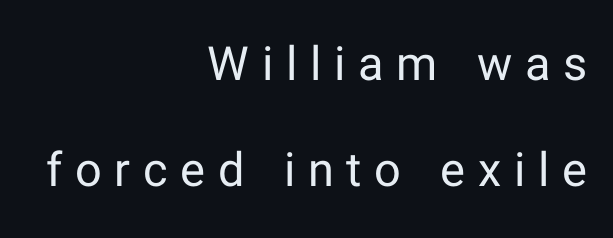
Q: Is the text bold? A: No.
Q: Is the text italic (slanted)? A: No, it is upright.
Q: Is the typeface a serif or a sans-serif typeface? A: Sans-serif.
Q: Is the text underlined? A: No.
Q: How is the paragraph aligned? A: Right-aligned.
Q: Is the spacing between letters normal or unusually wide? A: Unusually wide.
Q: Is the spacing between lines tight, normal or loose? A: Loose.
Q: Width (condensed, normal, or wide)? A: Normal.
Q: Stroke contrast? A: Low.
Q: x-height? A: Medium.
Q: Monospaced? A: No.
